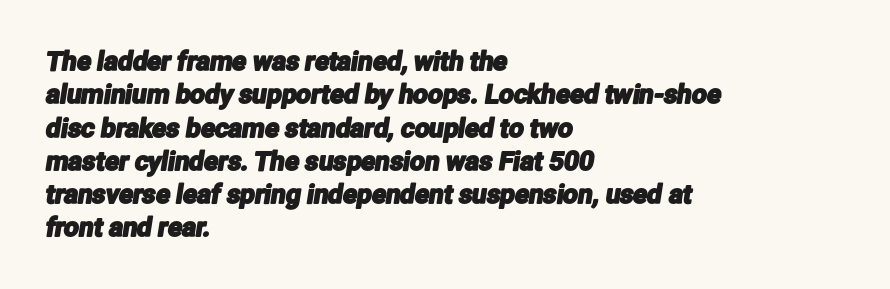
{"underline": "no", "align": "left", "line_spacing": "normal", "line_spacing_ratio": 1.28, "letter_spacing": "normal", "letter_spacing_em": 0.0, "glyph_px": 26}
